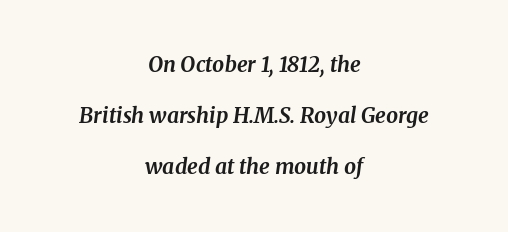
If you measured baseline to baseline, you'd find a long distance. This sample is center-justified, so both line endings float freely. Yep, that's italic — everything's leaning. Only glyphs here, with clear space below each row. Students, note that the glyphs here touch the page at normal intervals.
